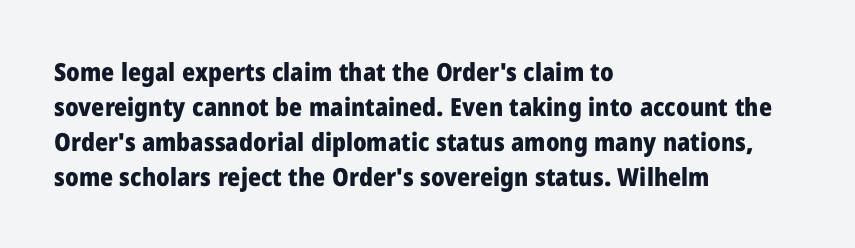
{"italic": "no", "bold": "yes", "underline": "no", "align": "left", "line_spacing": "normal", "line_spacing_ratio": 1.4, "letter_spacing": "normal", "letter_spacing_em": 0.0, "glyph_px": 25}
